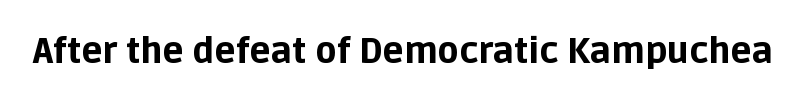
Q: Is the text bold? A: Yes.
Q: Is the text italic (slanted)? A: No, it is upright.
Q: Is the typeface a serif or a sans-serif typeface? A: Sans-serif.
Q: Is the text underlined? A: No.
Q: Is the spacing between letters normal or unusually wide? A: Normal.
Q: Width (condensed, normal, or wide)? A: Normal.
Q: Stroke contrast? A: Low.
Q: x-height? A: Large.
Q: Monospaced? A: No.
